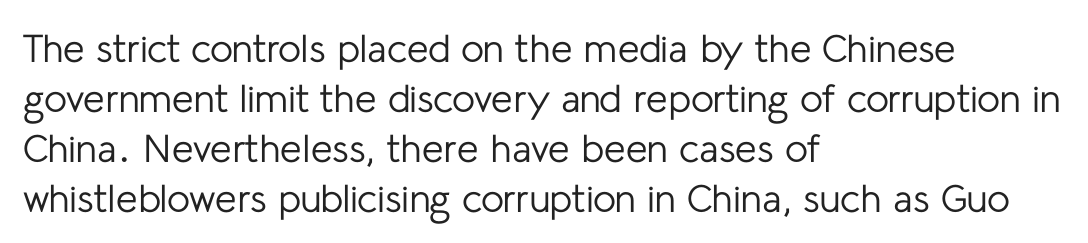
{"serif": "no", "italic": "no", "bold": "no", "weight": "regular", "width": "normal", "stroke_contrast": "low", "x_height": "medium", "monospaced": "no", "underline": "no", "align": "left", "line_spacing": "normal", "line_spacing_ratio": 1.28, "letter_spacing": "normal", "letter_spacing_em": 0.0, "glyph_px": 39}
